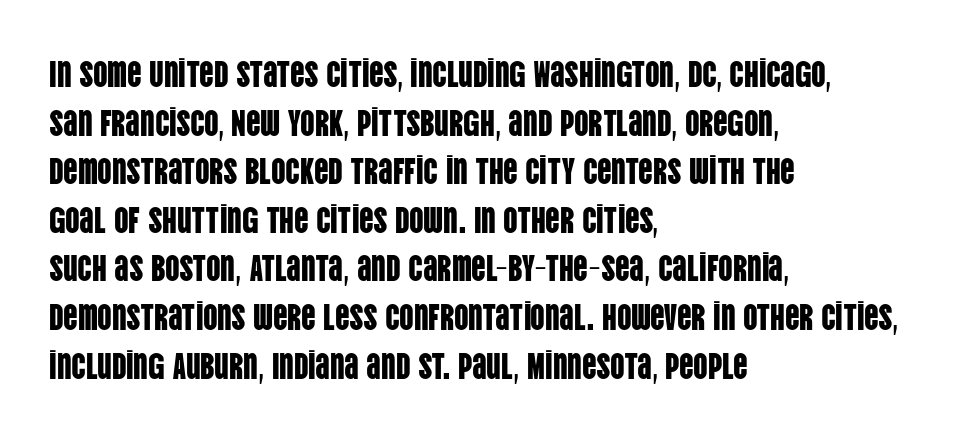
Rule under the text: the space is simply empty. This sample has the flowing, uneven cadence of proportional lettering. This is sans-serif lettering, the kind often seen on screens and signage. Quick note: not italic, upright.
